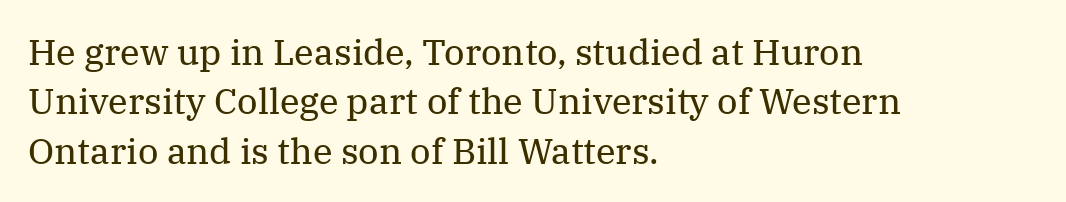
The image shows 36 px regular-weight serif type, upright; set left-aligned, normal line spacing (1.37x), normal letter spacing, not underlined; medium stroke contrast and a medium x-height.
